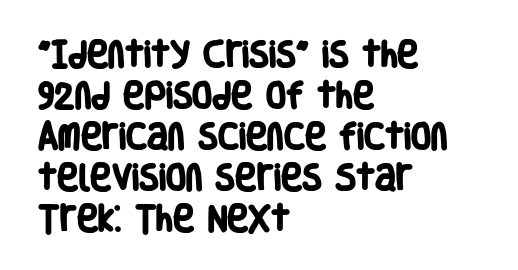
Q: Is the text bold? A: Yes.
Q: Is the typeface a serif or a sans-serif typeface? A: Sans-serif.
Q: Is the text underlined? A: No.
Q: How is the paragraph aligned? A: Left-aligned.
Q: Is the spacing between letters normal or unusually wide? A: Normal.
Q: Is the spacing between lines tight, normal or loose? A: Normal.
Q: Width (condensed, normal, or wide)? A: Condensed.
Q: Stroke contrast? A: Low.
Q: x-height? A: Large.
Q: Monospaced? A: No.
